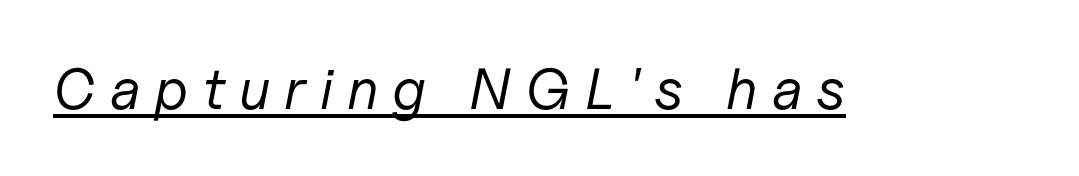
The image shows 58 px regular-weight type, italic (leaning right); set unusually wide letter spacing (+0.24 em), underlined; low stroke contrast and a medium x-height.
